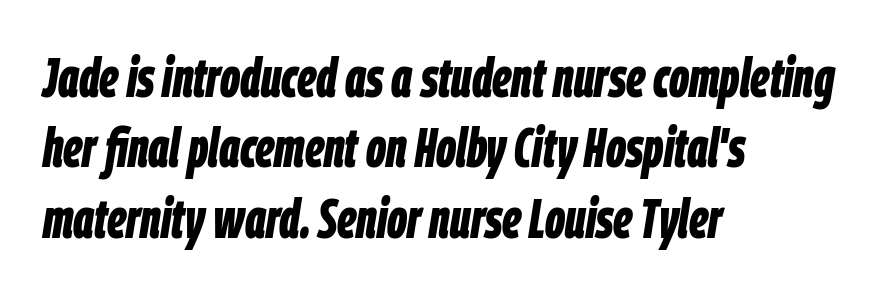
{"italic": "yes", "lean": "right", "slant_degrees": 9, "bold": "yes", "weight": "bold", "width": "condensed", "stroke_contrast": "low", "x_height": "large", "monospaced": "no", "underline": "no", "align": "left", "line_spacing": "normal", "line_spacing_ratio": 1.28, "letter_spacing": "normal", "letter_spacing_em": 0.0, "glyph_px": 55}
